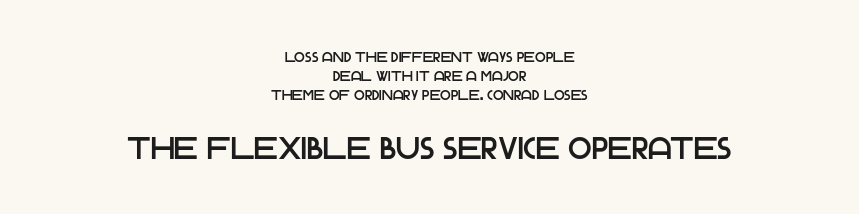
{"serif": "no", "italic": "no", "width": "normal", "stroke_contrast": "low", "x_height": "large", "monospaced": "no", "underline": "no", "align": "center", "line_spacing": "normal", "line_spacing_ratio": 1.36, "letter_spacing": "normal", "letter_spacing_em": 0.0, "larger_block": "second", "size_ratio": 2.21, "glyph_px": 31}
